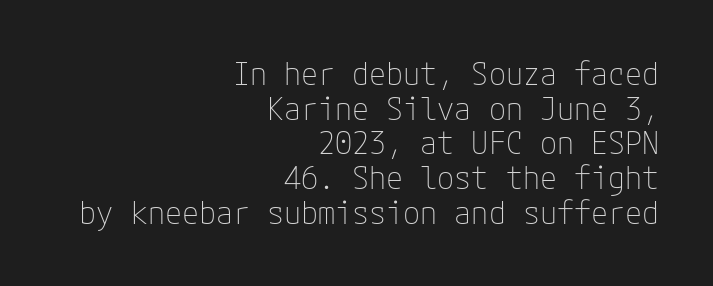
Each row of text sits above clean, open space. The face looks like a standard text weight, possibly lighter. The letters stand straight up with perfectly vertical stems. Line endings align vertically; line beginnings do not.
